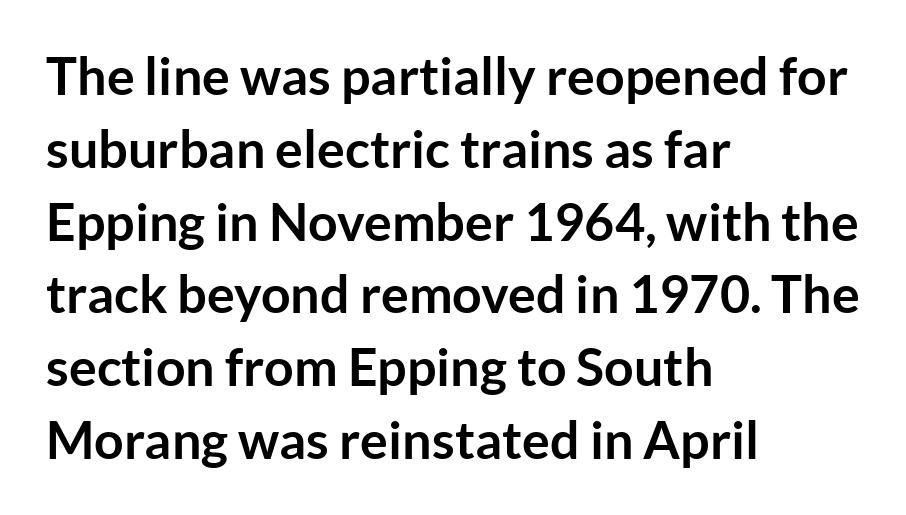
Q: Is the text bold? A: Yes.
Q: Is the text italic (slanted)? A: No, it is upright.
Q: Is the typeface a serif or a sans-serif typeface? A: Sans-serif.
Q: Is the text underlined? A: No.
Q: How is the paragraph aligned? A: Left-aligned.
Q: Is the spacing between letters normal or unusually wide? A: Normal.
Q: Is the spacing between lines tight, normal or loose? A: Normal.
Q: Width (condensed, normal, or wide)? A: Normal.
Q: Stroke contrast? A: Low.
Q: x-height? A: Medium.
Q: Monospaced? A: No.
